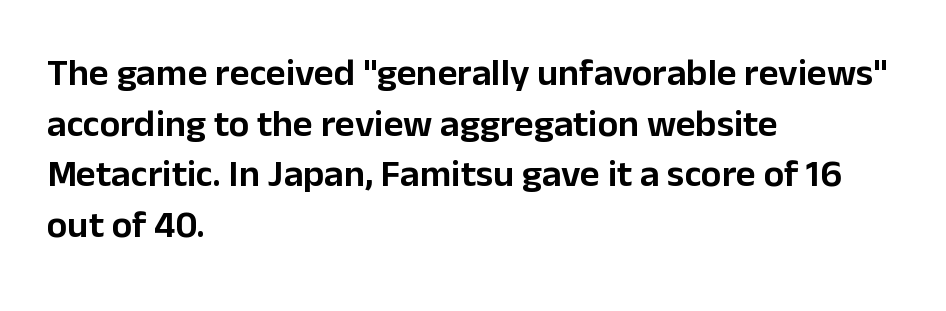
The image shows 38 px sans-serif type, upright; set left-aligned, normal line spacing (1.33x), normal letter spacing, not underlined; low stroke contrast and a medium x-height.
